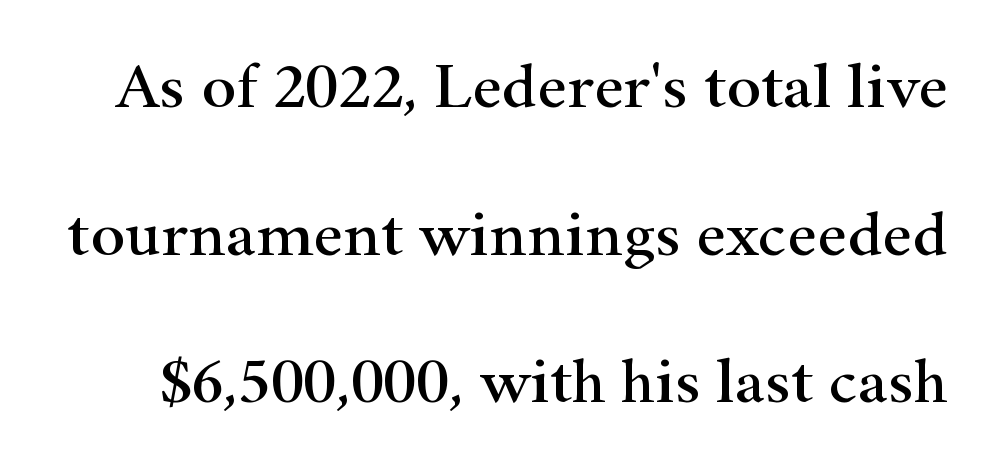
The image shows 65 px wide serif type, upright; set loose line spacing (2.27x), normal letter spacing, not underlined; high stroke contrast and a small x-height.
